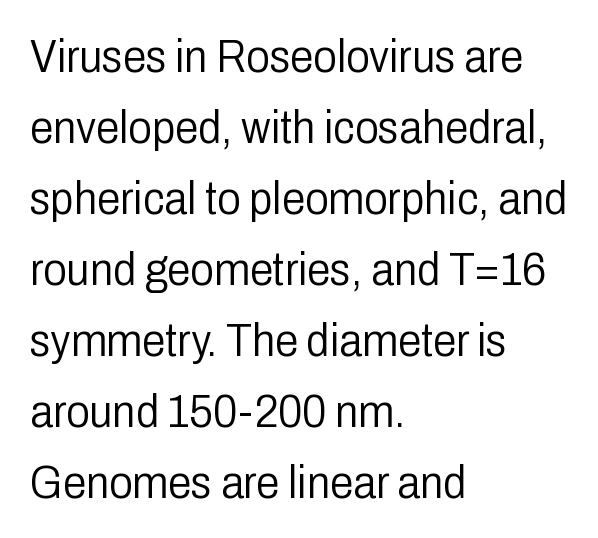
Q: Is the text bold? A: No.
Q: Is the text italic (slanted)? A: No, it is upright.
Q: Is the typeface a serif or a sans-serif typeface? A: Sans-serif.
Q: Is the text underlined? A: No.
Q: How is the paragraph aligned? A: Left-aligned.
Q: Is the spacing between letters normal or unusually wide? A: Normal.
Q: Is the spacing between lines tight, normal or loose? A: Normal.
Q: Width (condensed, normal, or wide)? A: Condensed.
Q: Stroke contrast? A: Low.
Q: x-height? A: Medium.
Q: Monospaced? A: No.
